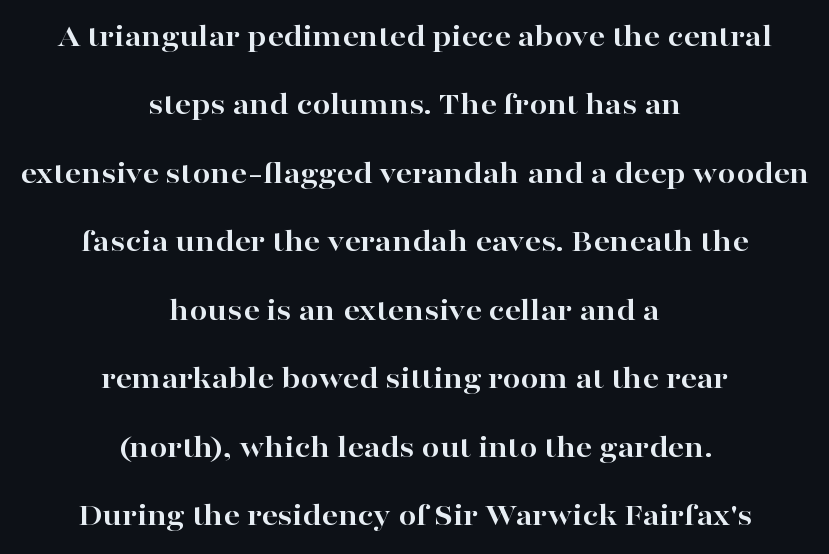
{"serif": "yes", "italic": "no", "bold": "yes", "weight": "bold", "width": "wide", "stroke_contrast": "high", "x_height": "medium", "monospaced": "no", "underline": "no", "align": "center", "line_spacing": "loose", "line_spacing_ratio": 2.14, "letter_spacing": "normal", "letter_spacing_em": 0.0, "glyph_px": 32}
